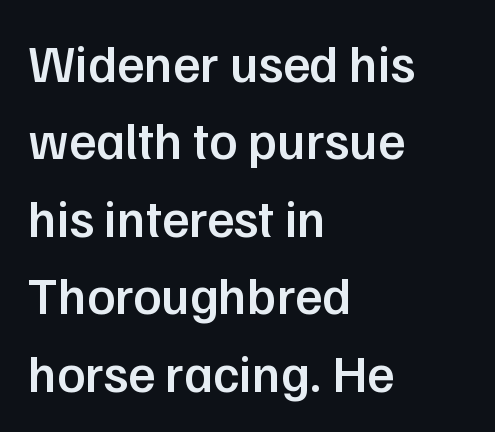
{"serif": "no", "italic": "no", "bold": "semi", "weight": "semibold", "width": "normal", "stroke_contrast": "low", "x_height": "medium", "monospaced": "no", "underline": "no", "align": "left", "line_spacing": "normal", "line_spacing_ratio": 1.49, "letter_spacing": "normal", "letter_spacing_em": 0.0, "glyph_px": 52}
